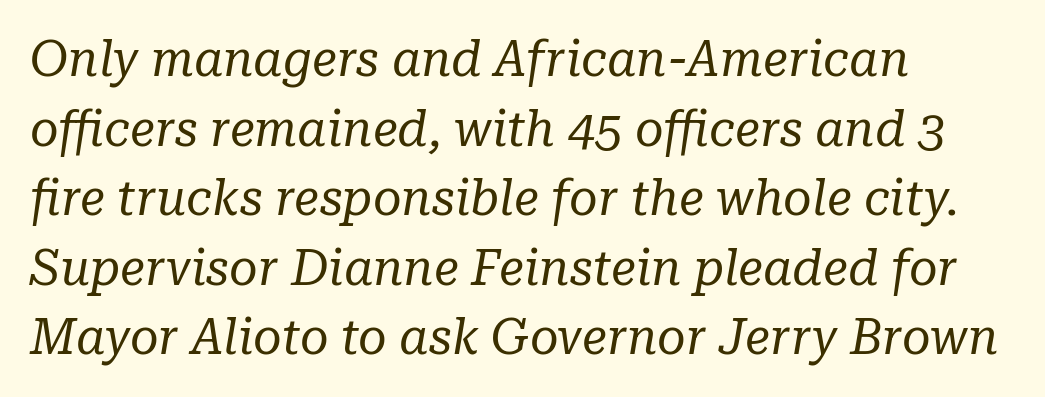
The image shows 49 px regular-weight serif type, italic (leaning right); set left-aligned, normal line spacing (1.42x), normal letter spacing, not underlined; low stroke contrast and a medium x-height.
